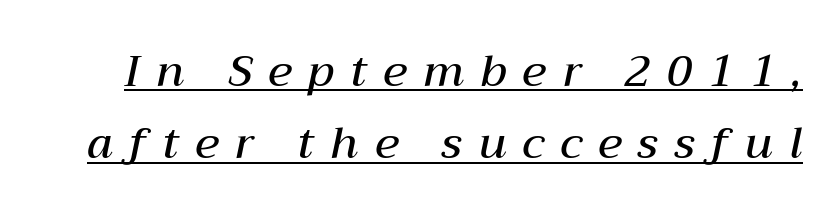
Q: Is the text bold? A: Semi-bold.
Q: Is the text italic (slanted)? A: Yes, it leans right by about 12 degrees.
Q: Is the text underlined? A: Yes.
Q: Is the spacing between letters normal or unusually wide? A: Unusually wide.
Q: Is the spacing between lines tight, normal or loose? A: Normal.
Q: Width (condensed, normal, or wide)? A: Normal.
Q: Stroke contrast? A: Medium.
Q: x-height? A: Medium.
Q: Monospaced? A: No.
